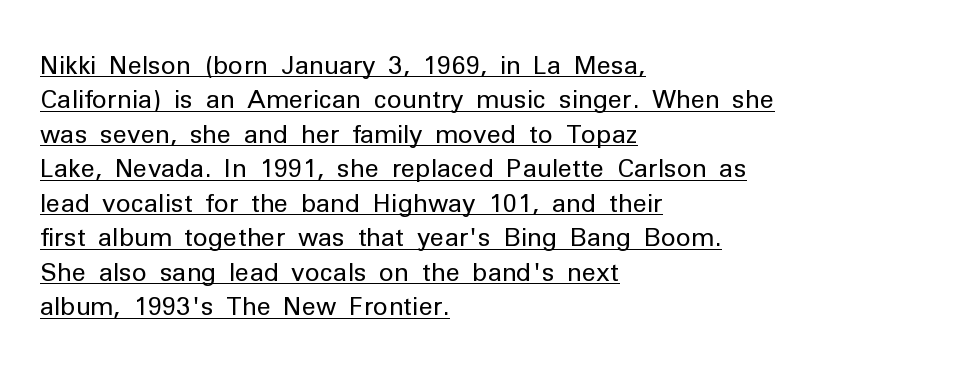
Q: Is the text bold? A: No.
Q: Is the text italic (slanted)? A: No, it is upright.
Q: Is the text underlined? A: Yes.
Q: How is the paragraph aligned? A: Left-aligned.
Q: Is the spacing between letters normal or unusually wide? A: Normal.
Q: Is the spacing between lines tight, normal or loose? A: Normal.
